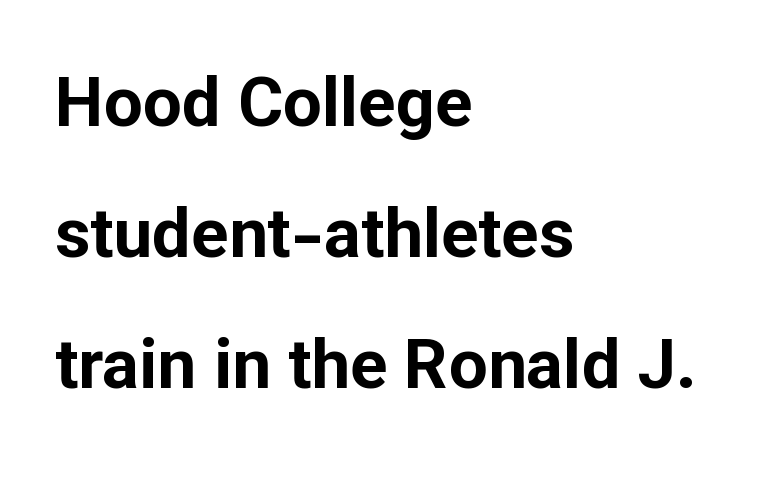
Think of a printed novel: that variable character pitch is what you see here. The passage shown stacks its lines with a broad gap. Underlining? Definitely not there. Unlike italic type, these characters show no tilt at all. Chunky letters — that's bold for sure. Each letter's strokes conclude bluntly, with no projecting serifs.
